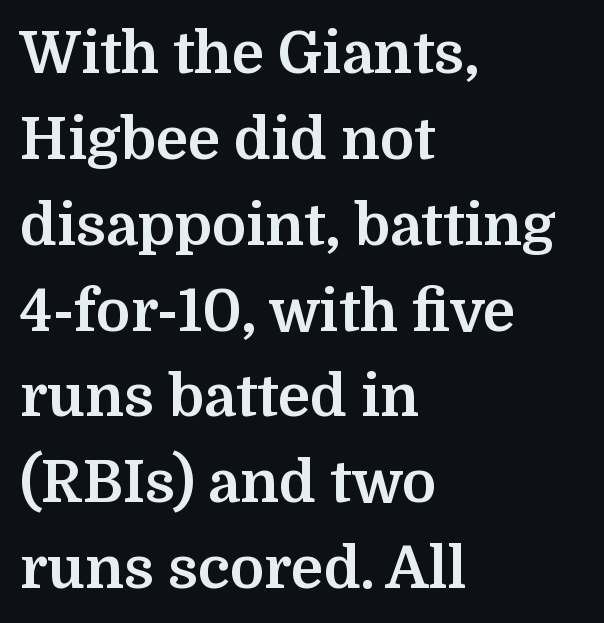
{"serif": "yes", "italic": "no", "bold": "yes", "weight": "bold", "width": "normal", "stroke_contrast": "medium", "x_height": "medium", "monospaced": "no", "underline": "no", "align": "left", "line_spacing": "normal", "line_spacing_ratio": 1.48, "letter_spacing": "normal", "letter_spacing_em": 0.0, "glyph_px": 58}
